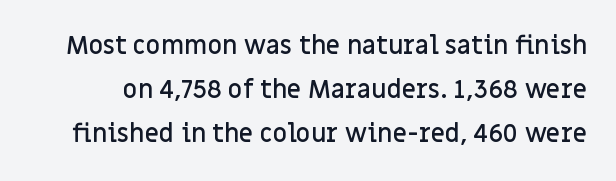
Q: Is the text bold? A: Semi-bold.
Q: Is the text italic (slanted)? A: No, it is upright.
Q: Is the text underlined? A: No.
Q: Is the spacing between letters normal or unusually wide? A: Normal.
